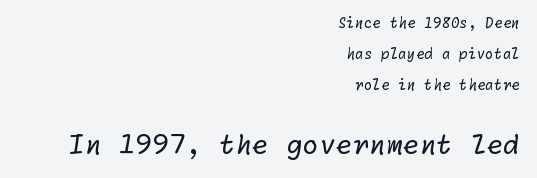
The face used here appears at its bigger size in the lower chunk. Reading down the block, your eye finds every line finishing at a fixed right position. Observe the ordinary spacing: letters are neighbours, not strangers. The weight would be labelled regular, book, light, or lighter still.
